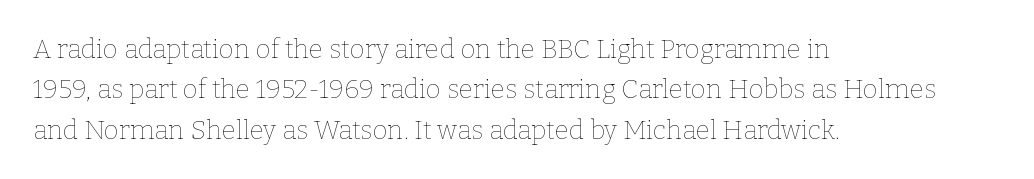
Check the space under the baseline: it is left empty. The type sits square on the baseline with zero lean. Line spacing here is normal. Casual observation: everything's shoved over to the left. Honestly, the letter spacing is just normal — you wouldn't notice it.
